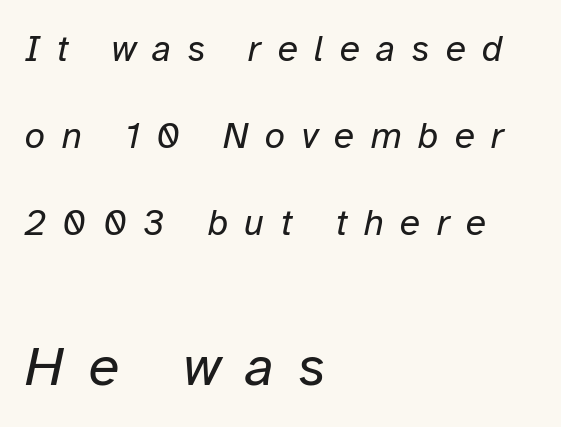
{"italic": "yes", "lean": "right", "slant_degrees": 12, "bold": "no", "weight": "regular", "width": "normal", "stroke_contrast": "low", "x_height": "medium", "monospaced": "no", "underline": "no", "align": "left", "line_spacing": "loose", "line_spacing_ratio": 2.35, "letter_spacing": "wide", "letter_spacing_em": 0.44, "larger_block": "second", "size_ratio": 1.51, "glyph_px": 56}
